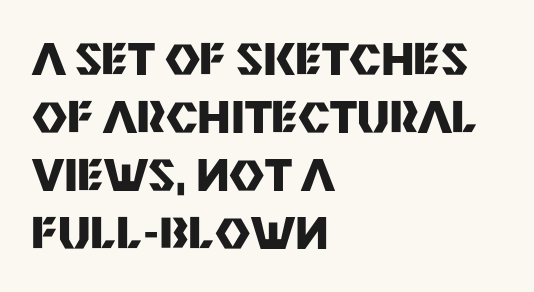
{"serif": "no", "italic": "no", "bold": "yes", "weight": "heavy", "width": "normal", "stroke_contrast": "medium", "x_height": "large", "monospaced": "no", "underline": "no", "align": "left", "line_spacing": "normal", "line_spacing_ratio": 1.35, "letter_spacing": "normal", "letter_spacing_em": 0.0, "glyph_px": 43}
